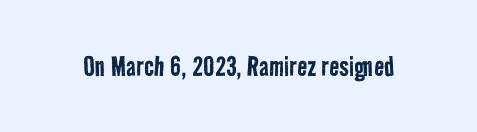
The image shows 33 px regular-weight, condensed sans-serif type; set normal letter spacing, not underlined; low stroke contrast and a medium x-height.
